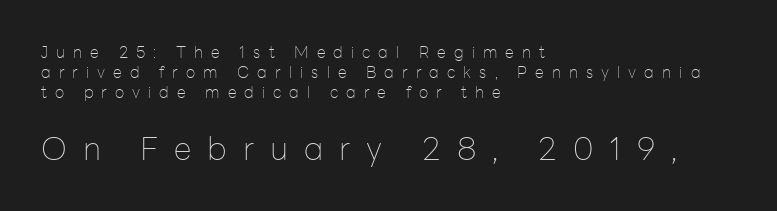
Tall strokes in this sample are plumb rather than angled. Note the varied advance widths — an 'i' is clearly narrower than an 'm'. Typeset ragged right — the left edge is the straight one. The tracking reads as deliberately expanded to a designer's eye. This reads as an unemphasized weight, regular at the heaviest. Of the two passages, the one underneath uses the larger point size.
